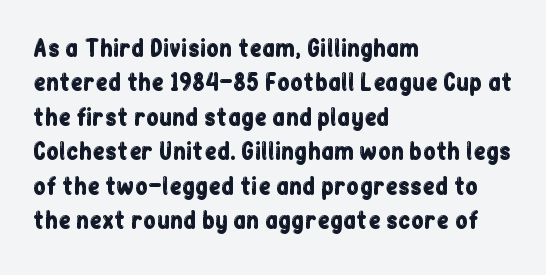
Q: Is the text italic (slanted)? A: No, it is upright.
Q: Is the text underlined? A: No.
Q: How is the paragraph aligned? A: Left-aligned.
Q: Is the spacing between letters normal or unusually wide? A: Normal.
Q: Is the spacing between lines tight, normal or loose? A: Normal.
